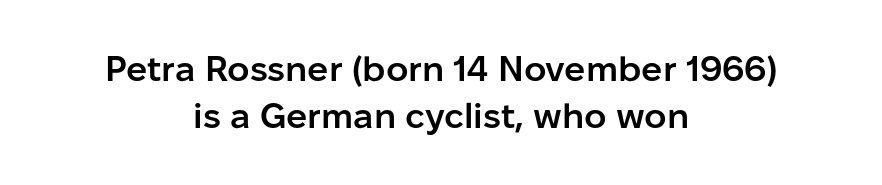
{"serif": "no", "italic": "no", "bold": "semi", "weight": "semibold", "width": "normal", "stroke_contrast": "low", "x_height": "medium", "monospaced": "no", "underline": "no", "align": "center", "line_spacing": "normal", "line_spacing_ratio": 1.35, "letter_spacing": "normal", "letter_spacing_em": 0.0, "glyph_px": 35}
